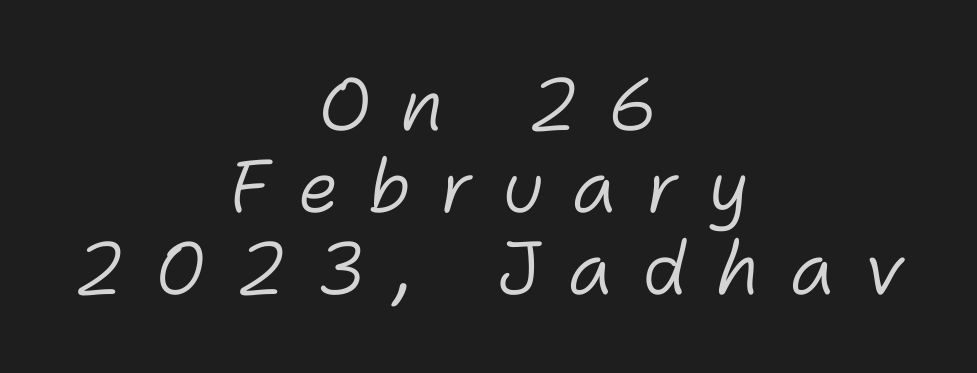
The image shows 74 px light type, italic (leaning right); set centered, tight line spacing (1.11x), unusually wide letter spacing (+0.39 em), not underlined; low stroke contrast and a medium x-height.
